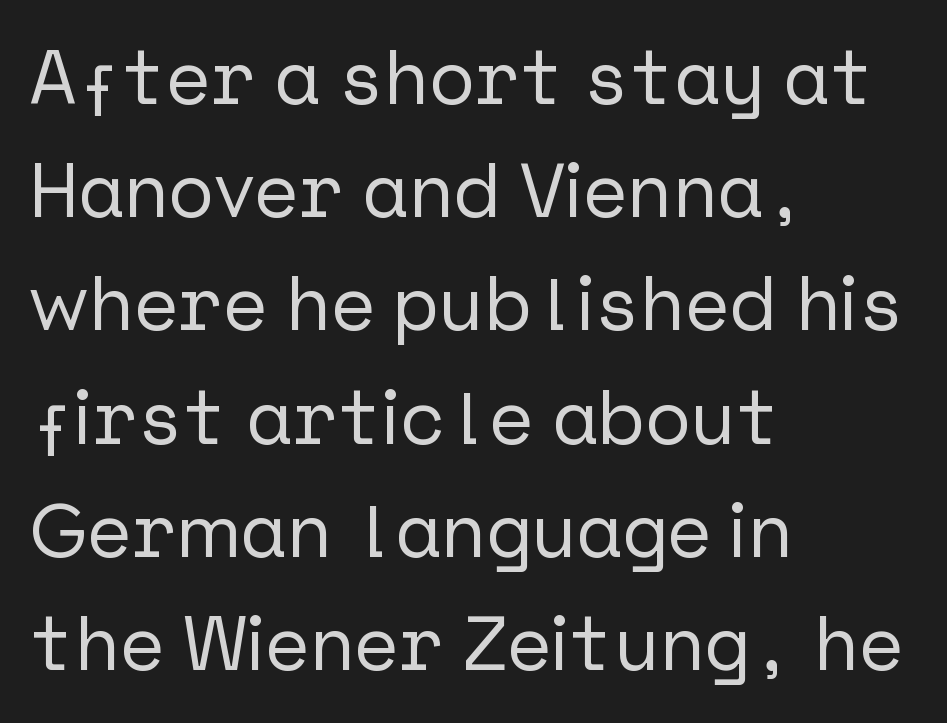
The image shows 76 px sans-serif type, upright; set left-aligned, normal line spacing (1.49x), normal letter spacing, not underlined; low stroke contrast and a medium x-height.
